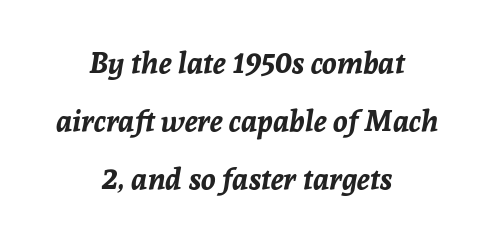
Reading down the block, each line starts at a different indent, mirrored at its end. Descenders hang freely into open space. Tracking here is standard; glyphs follow each other at the usual distance. Set as a true bold cut, around the 700 mark. The face used here has a pronounced slope to its letters.
